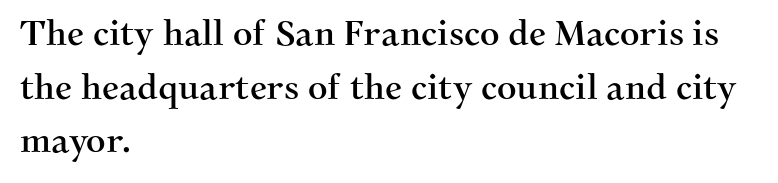
{"serif": "yes", "italic": "no", "width": "normal", "stroke_contrast": "medium", "x_height": "medium", "monospaced": "no", "underline": "no", "align": "left", "line_spacing": "normal", "line_spacing_ratio": 1.58, "letter_spacing": "normal", "letter_spacing_em": 0.0, "glyph_px": 34}
